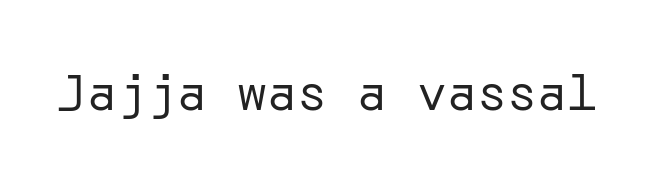
{"serif": "no", "italic": "no", "bold": "no", "weight": "regular", "width": "normal", "stroke_contrast": "low", "x_height": "medium", "underline": "no", "letter_spacing": "normal", "letter_spacing_em": 0.0, "glyph_px": 50}
